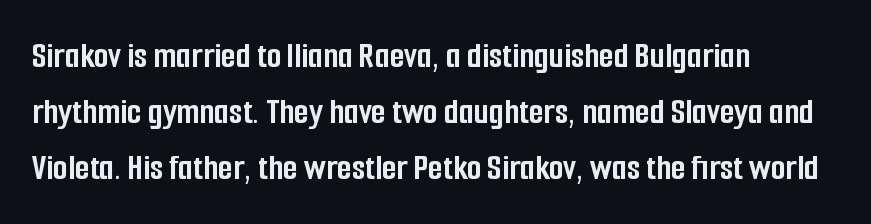
Character widths vary here, with narrow letters taking less room than wide ones. The glyphs are unaccompanied by any horizontal stroke below them. The ragged edge is on the right, which tells us the setting is flush left. Look at the bottom of the vertical strokes: they stop flat, with no serifs.
